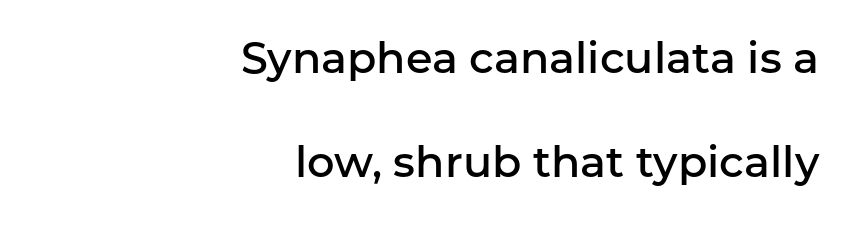
Just letters on the line, the space beneath them empty. Glyph-to-glyph distance matches everyday printed text. These lines stand farther apart than default settings would place them. The glyphs in this specimen are sans serif. Short and long lines alike share a common ending point at right. The typesetting leans somewhat heavy: a semibold.
